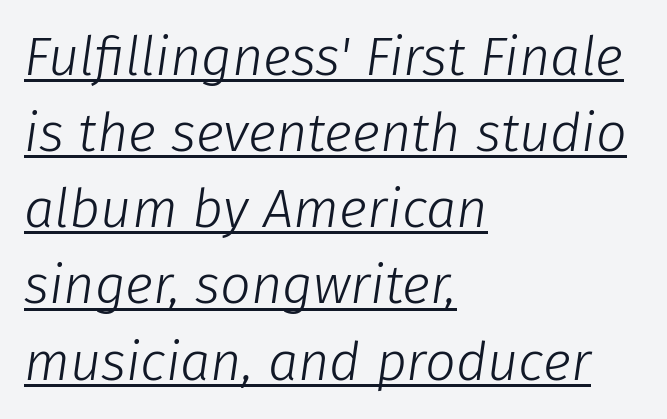
Q: Is the text bold? A: No.
Q: Is the text italic (slanted)? A: Yes, it leans right by about 8 degrees.
Q: Is the text underlined? A: Yes.
Q: How is the paragraph aligned? A: Left-aligned.
Q: Is the spacing between letters normal or unusually wide? A: Normal.
Q: Is the spacing between lines tight, normal or loose? A: Normal.
Q: Width (condensed, normal, or wide)? A: Normal.
Q: Stroke contrast? A: Low.
Q: x-height? A: Medium.
Q: Monospaced? A: No.
